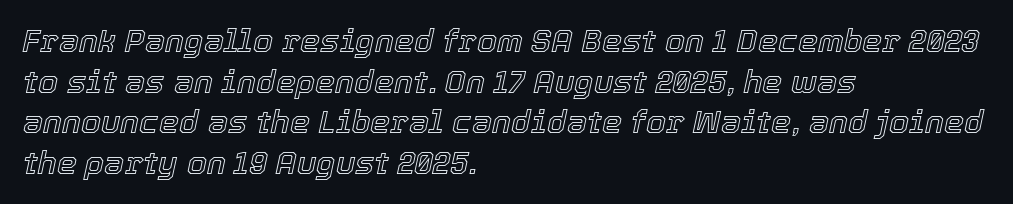
The image shows 32 px text type, italic (leaning right); set left-aligned, normal line spacing (1.27x), normal letter spacing, not underlined; a medium x-height.
